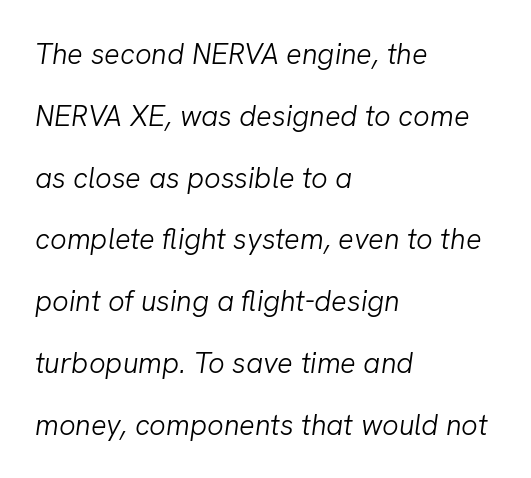
The passage shown is typed in a proportional face where columns would drift. The gaps between neighbouring characters are ordinary and unremarkable. Type without underlining. The axis of the letterforms is tilted away from vertical. The paragraph shown leans on its left margin.
